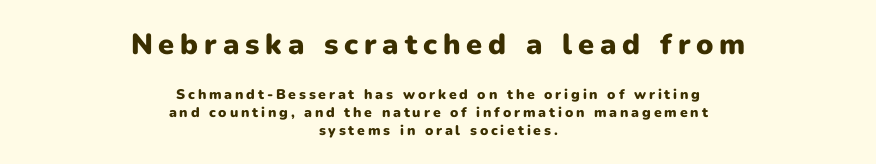
{"serif": "no", "italic": "no", "bold": "yes", "weight": "heavy", "width": "normal", "stroke_contrast": "low", "x_height": "medium", "monospaced": "no", "underline": "no", "align": "center", "line_spacing": "normal", "line_spacing_ratio": 1.27, "letter_spacing": "wide", "letter_spacing_em": 0.2, "larger_block": "first", "size_ratio": 2.07, "glyph_px": 29}
